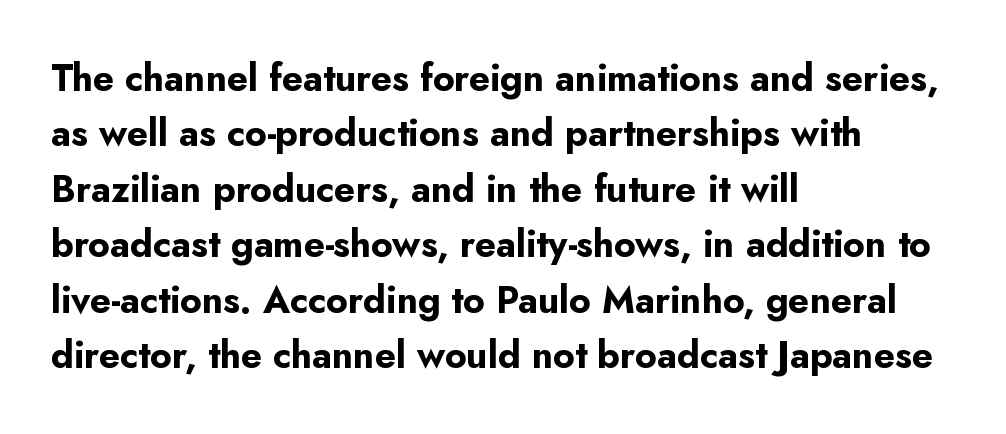
Q: Is the text bold? A: Yes.
Q: Is the text italic (slanted)? A: No, it is upright.
Q: Is the typeface a serif or a sans-serif typeface? A: Sans-serif.
Q: Is the text underlined? A: No.
Q: How is the paragraph aligned? A: Left-aligned.
Q: Is the spacing between letters normal or unusually wide? A: Normal.
Q: Is the spacing between lines tight, normal or loose? A: Normal.
Q: Width (condensed, normal, or wide)? A: Normal.
Q: Stroke contrast? A: Low.
Q: x-height? A: Small.
Q: Monospaced? A: No.
